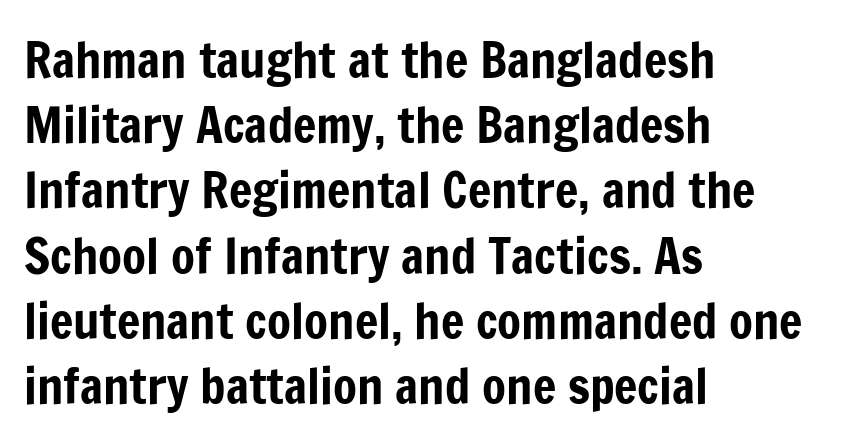
{"serif": "no", "italic": "no", "width": "condensed", "stroke_contrast": "low", "x_height": "medium", "monospaced": "no", "underline": "no", "align": "left", "line_spacing": "normal", "line_spacing_ratio": 1.33, "letter_spacing": "normal", "letter_spacing_em": 0.0, "glyph_px": 49}
